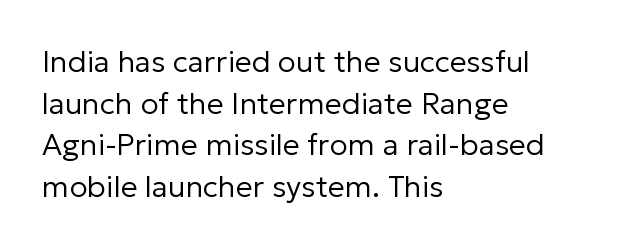
Is there any slant? The stems are plumb. No chunkiness to these letters — they're not bold. The glyphs in this specimen are sans serif. These lines keep a tight, regular rhythm from letter to letter. A normal amount of white space separates one row of letters from the next.
